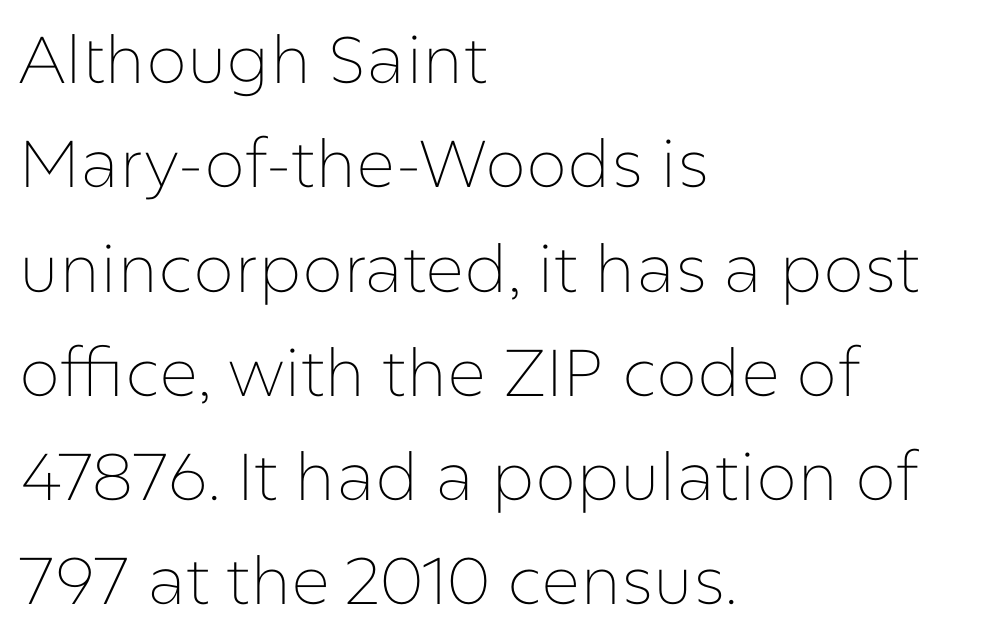
{"serif": "no", "italic": "no", "bold": "no", "weight": "thin", "width": "normal", "stroke_contrast": "low", "x_height": "medium", "monospaced": "no", "underline": "no", "align": "left", "line_spacing": "normal", "line_spacing_ratio": 1.58, "letter_spacing": "normal", "letter_spacing_em": 0.0, "glyph_px": 66}
